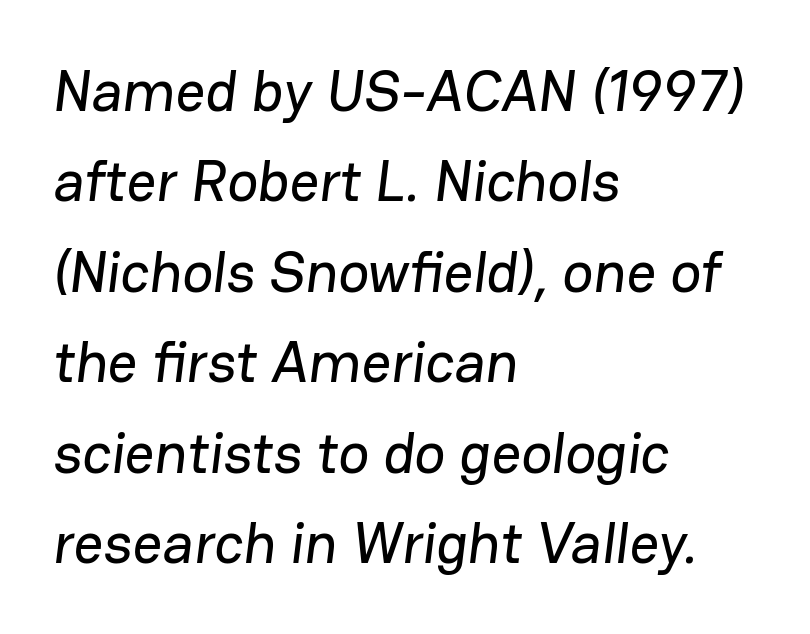
Q: Is the typeface a serif or a sans-serif typeface? A: Sans-serif.
Q: Is the text underlined? A: No.
Q: How is the paragraph aligned? A: Left-aligned.
Q: Is the spacing between letters normal or unusually wide? A: Normal.
Q: Is the spacing between lines tight, normal or loose? A: Normal.
Q: Width (condensed, normal, or wide)? A: Normal.
Q: Stroke contrast? A: Low.
Q: x-height? A: Medium.
Q: Monospaced? A: No.
